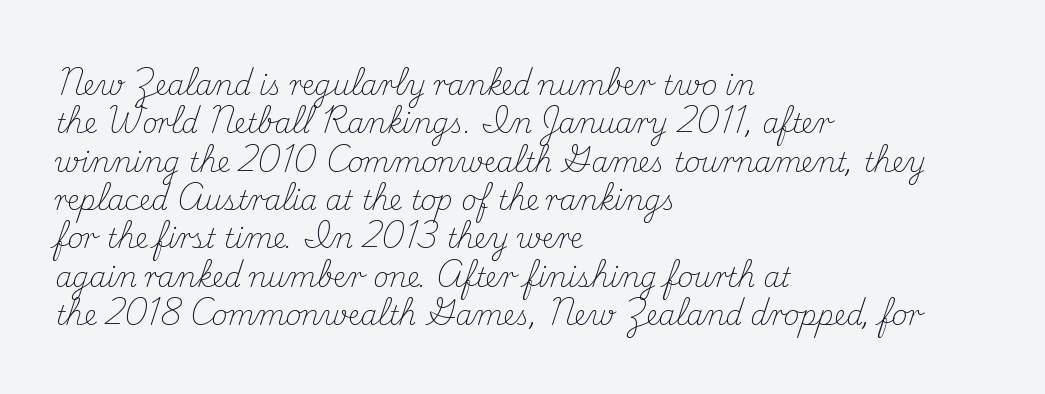
Q: Is the text bold? A: No.
Q: Is the text italic (slanted)? A: Yes.
Q: Is the text underlined? A: No.
Q: How is the paragraph aligned? A: Left-aligned.
Q: Is the spacing between letters normal or unusually wide? A: Normal.
Q: Is the spacing between lines tight, normal or loose? A: Normal.
